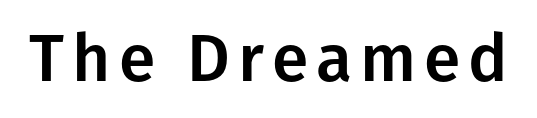
Q: Is the text italic (slanted)? A: No, it is upright.
Q: Is the typeface a serif or a sans-serif typeface? A: Sans-serif.
Q: Is the text underlined? A: No.
Q: Width (condensed, normal, or wide)? A: Normal.
Q: Stroke contrast? A: Low.
Q: x-height? A: Medium.
Q: Monospaced? A: No.
